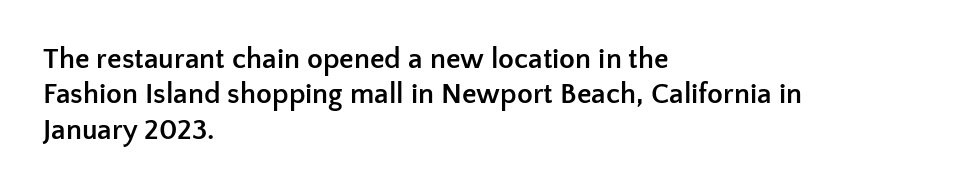
The image shows 29 px semibold sans-serif type, upright; set left-aligned, line spacing 1.22x, normal letter spacing, not underlined; low stroke contrast and a medium x-height.
